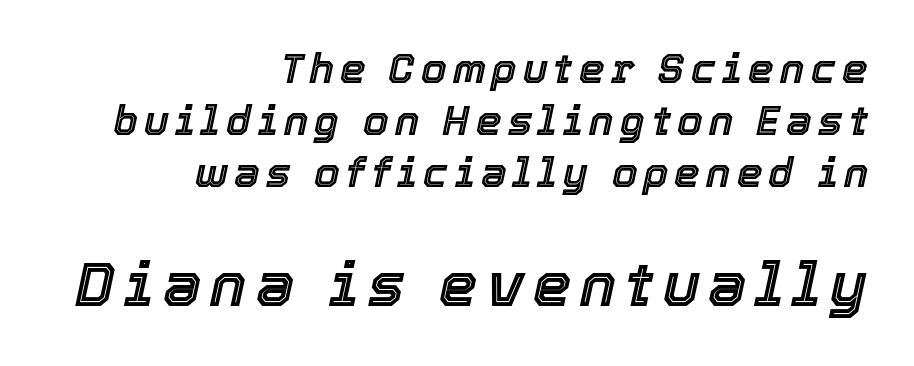
Q: Is the text italic (slanted)? A: Yes, it leans right by about 12 degrees.
Q: Is the text underlined? A: No.
Q: How is the paragraph aligned? A: Right-aligned.
Q: Is the spacing between lines tight, normal or loose? A: Normal.
Q: Which block of text is set in a larger size, the first (top) or the second (bottom)? A: The second (bottom) one.
Q: Width (condensed, normal, or wide)? A: Normal.
Q: x-height? A: Medium.
Q: Monospaced? A: No.
